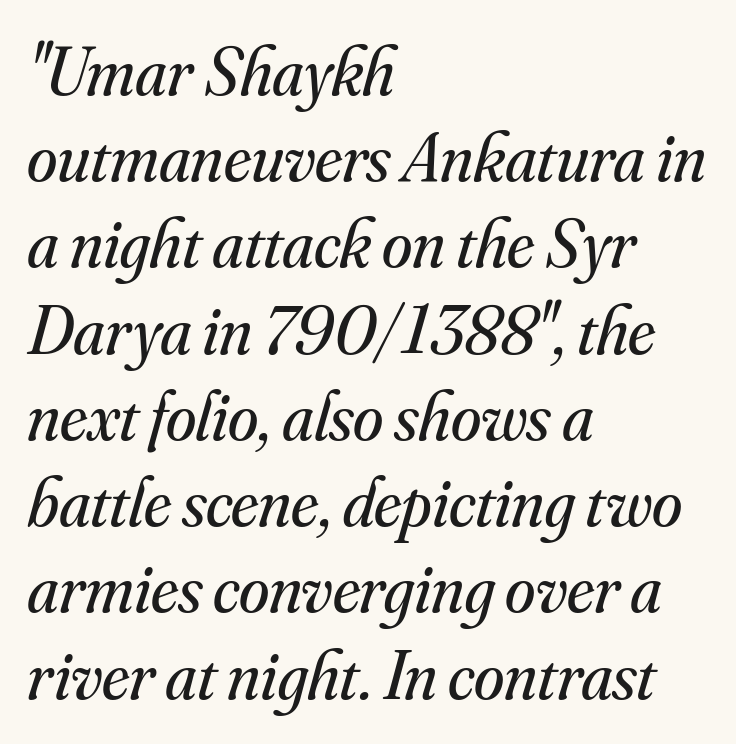
The image shows 69 px regular-weight serif type, italic (leaning right); set left-aligned, normal line spacing (1.25x), normal letter spacing, not underlined; medium stroke contrast and a small x-height.
